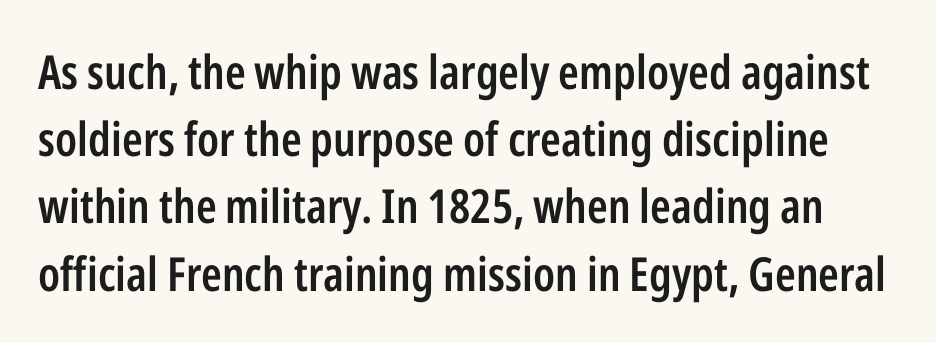
{"serif": "no", "italic": "no", "bold": "semi", "weight": "semibold", "width": "condensed", "stroke_contrast": "low", "x_height": "medium", "monospaced": "no", "underline": "no", "line_spacing": "normal", "line_spacing_ratio": 1.43, "letter_spacing": "normal", "letter_spacing_em": 0.0, "glyph_px": 47}
